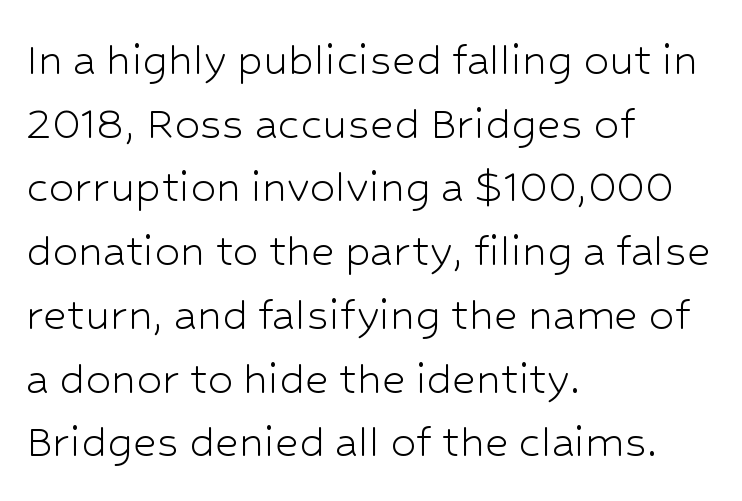
{"serif": "no", "italic": "no", "bold": "no", "weight": "light", "width": "normal", "stroke_contrast": "low", "x_height": "medium", "monospaced": "no", "underline": "no", "align": "left", "line_spacing": "normal", "line_spacing_ratio": 1.25, "letter_spacing": "normal", "letter_spacing_em": 0.0, "glyph_px": 51}
